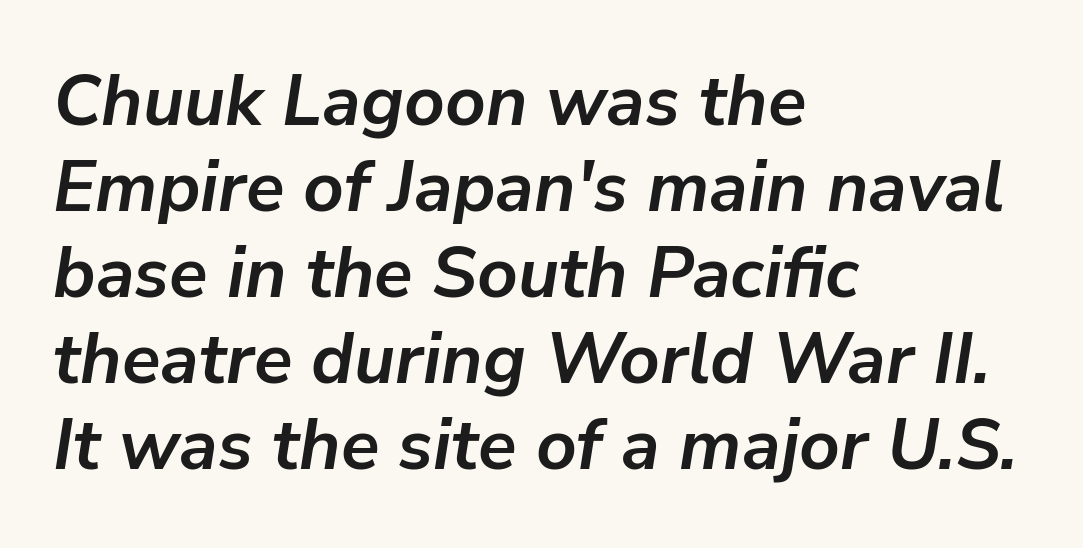
Q: Is the text bold? A: Yes.
Q: Is the text italic (slanted)? A: Yes, it leans right by about 9 degrees.
Q: Is the text underlined? A: No.
Q: How is the paragraph aligned? A: Left-aligned.
Q: Is the spacing between letters normal or unusually wide? A: Normal.
Q: Width (condensed, normal, or wide)? A: Normal.
Q: Stroke contrast? A: Low.
Q: x-height? A: Medium.
Q: Monospaced? A: No.
